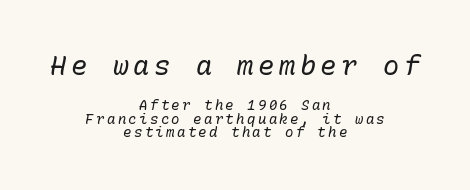
{"italic": "yes", "lean": "right", "slant_degrees": 10, "bold": "no", "underline": "no", "align": "center", "line_spacing": "tight", "line_spacing_ratio": 0.95, "larger_block": "first", "size_ratio": 1.93, "glyph_px": 27}
